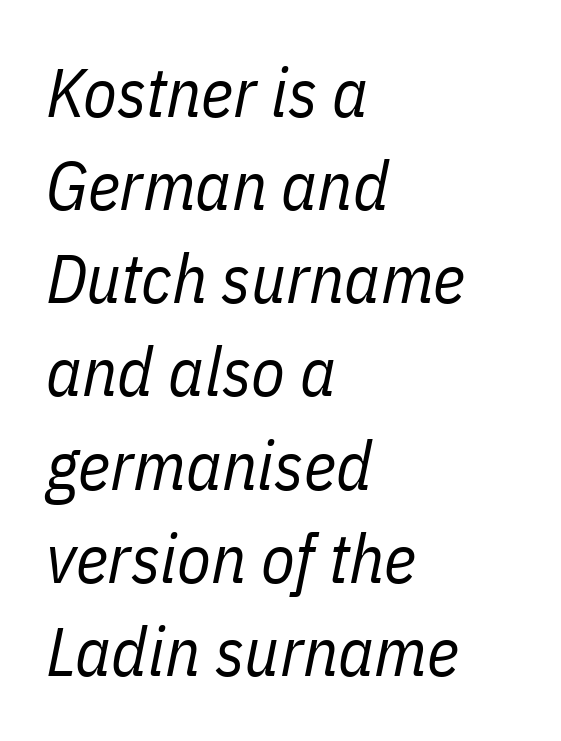
Q: Is the text bold? A: No.
Q: Is the text italic (slanted)? A: Yes, it leans right by about 11 degrees.
Q: Is the text underlined? A: No.
Q: How is the paragraph aligned? A: Left-aligned.
Q: Is the spacing between letters normal or unusually wide? A: Normal.
Q: Is the spacing between lines tight, normal or loose? A: Normal.
Q: Width (condensed, normal, or wide)? A: Condensed.
Q: Stroke contrast? A: Low.
Q: x-height? A: Medium.
Q: Monospaced? A: No.
